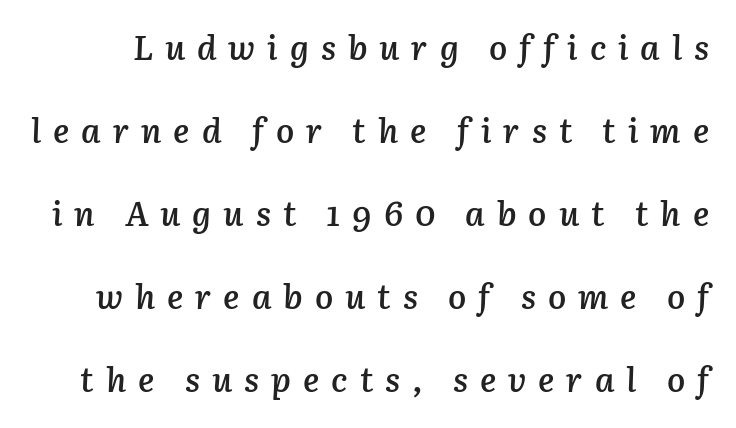
I'd describe the lettering as semibold — firm but not a full bold. Glance below the letters and you will spot only blank space. Quick note: interline space is abundant. Compared with ordinary roman type, these characters are visibly tilted. Think of a printed novel: that variable character pitch is what you see here.
